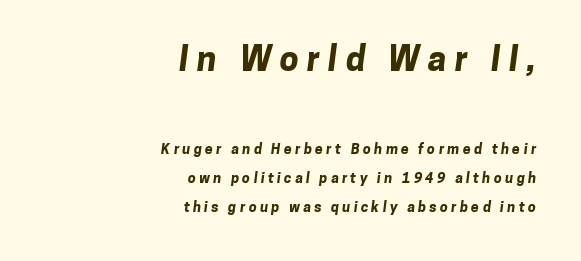
The image shows 34 px bold sans-serif type; set right-aligned, loose line spacing (2.07x), unusually wide letter spacing (+0.24 em), not underlined; the first (top) block is 2.43x larger; low stroke contrast and a medium x-height.
